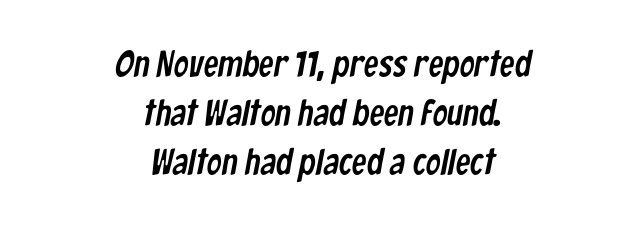
{"serif": "no", "width": "condensed", "stroke_contrast": "low", "x_height": "medium", "monospaced": "no", "underline": "no", "align": "center", "line_spacing": "normal", "line_spacing_ratio": 1.32, "letter_spacing": "normal", "letter_spacing_em": 0.0, "glyph_px": 37}
